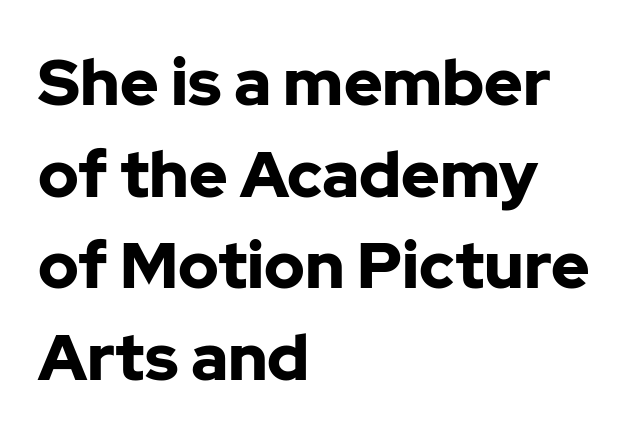
Q: Is the text bold? A: Yes.
Q: Is the text italic (slanted)? A: No, it is upright.
Q: Is the typeface a serif or a sans-serif typeface? A: Sans-serif.
Q: Is the text underlined? A: No.
Q: How is the paragraph aligned? A: Left-aligned.
Q: Is the spacing between letters normal or unusually wide? A: Normal.
Q: Is the spacing between lines tight, normal or loose? A: Normal.
Q: Width (condensed, normal, or wide)? A: Normal.
Q: Stroke contrast? A: Low.
Q: x-height? A: Medium.
Q: Monospaced? A: No.
